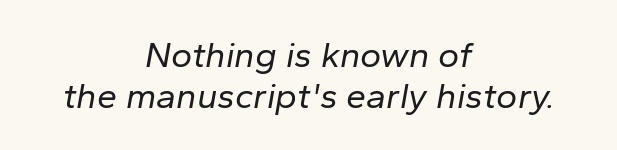
The image shows 36 px regular-weight type, italic (leaning right); set centered, tight line spacing (1.15x), normal letter spacing, not underlined; low stroke contrast and a medium x-height.
